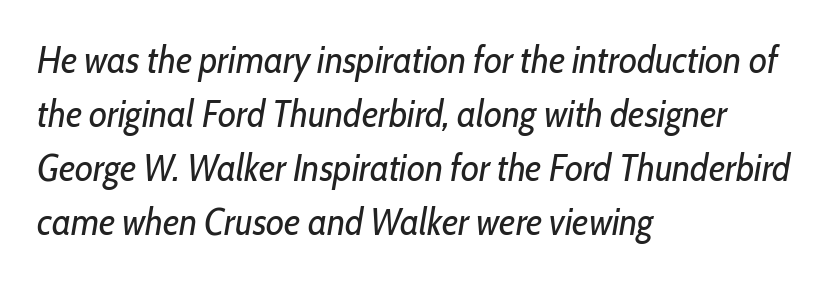
Q: Is the text bold? A: No.
Q: Is the text italic (slanted)? A: Yes, it leans right by about 10 degrees.
Q: Is the text underlined? A: No.
Q: How is the paragraph aligned? A: Left-aligned.
Q: Is the spacing between letters normal or unusually wide? A: Normal.
Q: Is the spacing between lines tight, normal or loose? A: Normal.
Q: Width (condensed, normal, or wide)? A: Condensed.
Q: Stroke contrast? A: Low.
Q: x-height? A: Medium.
Q: Monospaced? A: No.
